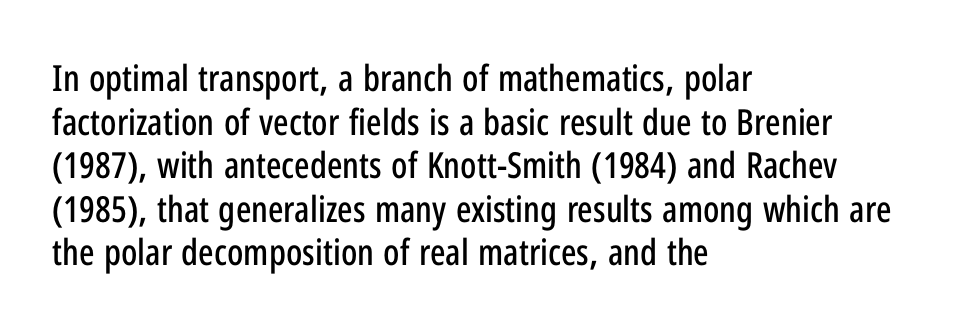
Q: Is the text italic (slanted)? A: No, it is upright.
Q: Is the typeface a serif or a sans-serif typeface? A: Sans-serif.
Q: Is the text underlined? A: No.
Q: How is the paragraph aligned? A: Left-aligned.
Q: Is the spacing between letters normal or unusually wide? A: Normal.
Q: Width (condensed, normal, or wide)? A: Condensed.
Q: Stroke contrast? A: Low.
Q: x-height? A: Medium.
Q: Monospaced? A: No.
